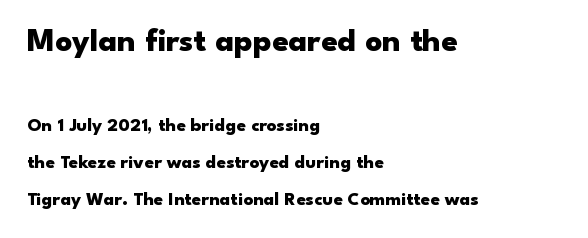
The image shows 33 px heavy, wide sans-serif type, upright; set left-aligned, loose line spacing (1.94x), normal letter spacing, not underlined; the first (top) block is 1.74x larger; low stroke contrast and a small x-height.
